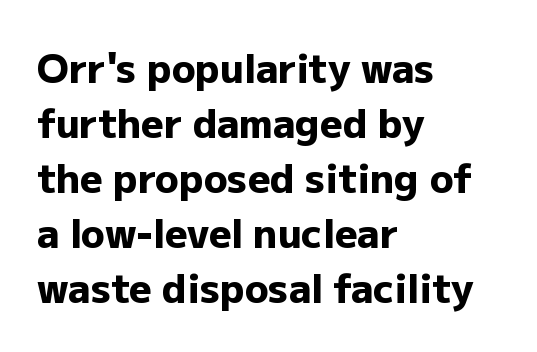
The image shows 39 px heavy sans-serif type, upright; set left-aligned, normal line spacing (1.41x), normal letter spacing, not underlined; low stroke contrast and a medium x-height.
